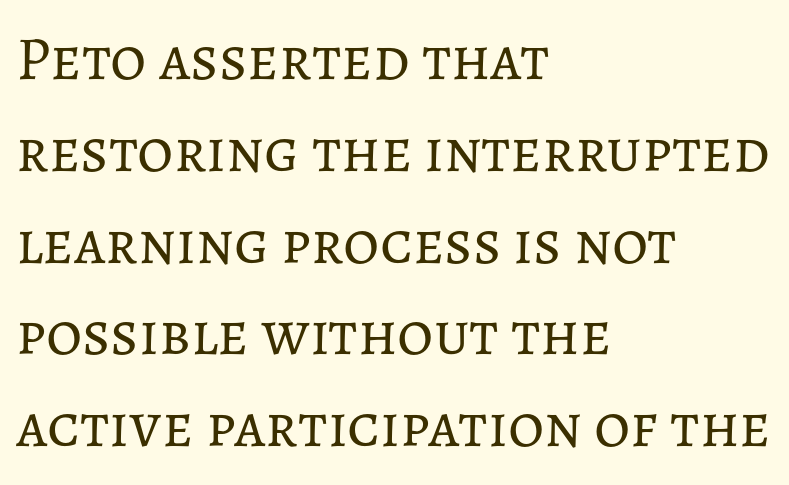
Plain, unruled lines of type. These lines are rendered in a variable-pitch font. Does the copy run flush right? No — it runs flush left. The gaps between neighbouring characters are ordinary and unremarkable. The axis of the letterforms is exactly vertical.
